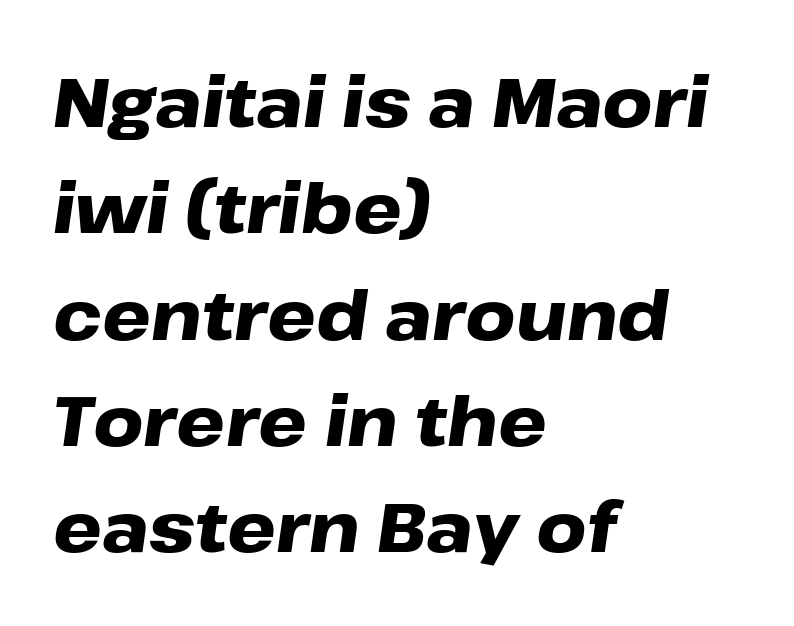
Q: Is the text bold? A: Yes.
Q: Is the text italic (slanted)? A: Yes, it leans right by about 8 degrees.
Q: Is the text underlined? A: No.
Q: How is the paragraph aligned? A: Left-aligned.
Q: Is the spacing between letters normal or unusually wide? A: Normal.
Q: Is the spacing between lines tight, normal or loose? A: Normal.
Q: Width (condensed, normal, or wide)? A: Wide.
Q: Stroke contrast? A: Low.
Q: x-height? A: Medium.
Q: Monospaced? A: No.
